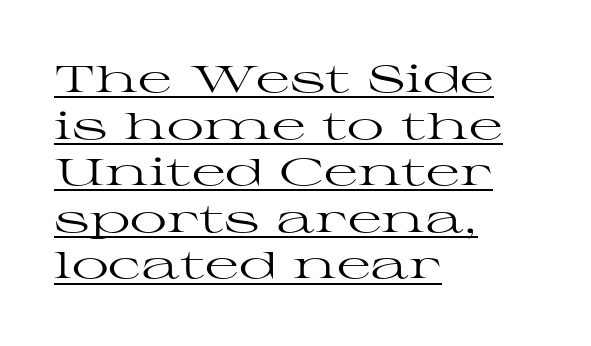
Q: Is the text bold? A: No.
Q: Is the text italic (slanted)? A: No, it is upright.
Q: Is the typeface a serif or a sans-serif typeface? A: Serif.
Q: Is the text underlined? A: Yes.
Q: How is the paragraph aligned? A: Left-aligned.
Q: Is the spacing between letters normal or unusually wide? A: Normal.
Q: Is the spacing between lines tight, normal or loose? A: Normal.
Q: Width (condensed, normal, or wide)? A: Wide.
Q: Stroke contrast? A: High.
Q: x-height? A: Medium.
Q: Monospaced? A: No.
